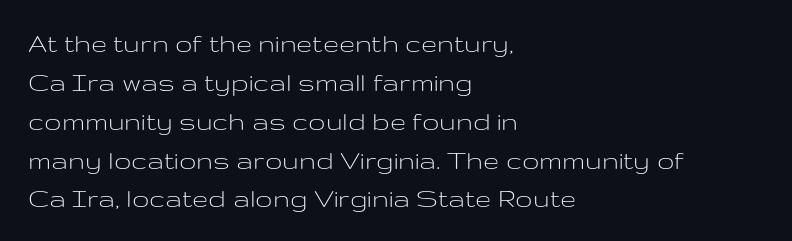
The rag falls on the right side of this text block. Classification — sans serif. Ascenders rise straight up at ninety degrees. Reading down the column, the eye jumps a familiar distance to each next line.
